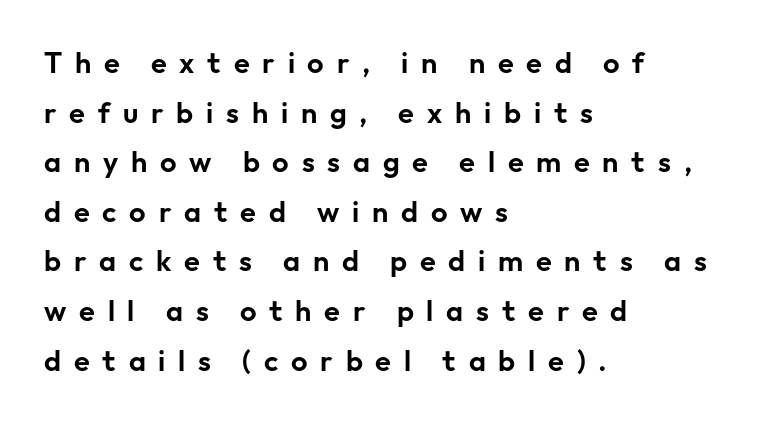
Q: Is the text italic (slanted)? A: No, it is upright.
Q: Is the typeface a serif or a sans-serif typeface? A: Sans-serif.
Q: Is the text underlined? A: No.
Q: How is the paragraph aligned? A: Left-aligned.
Q: Is the spacing between letters normal or unusually wide? A: Unusually wide.
Q: Width (condensed, normal, or wide)? A: Normal.
Q: Stroke contrast? A: Low.
Q: x-height? A: Medium.
Q: Monospaced? A: No.
